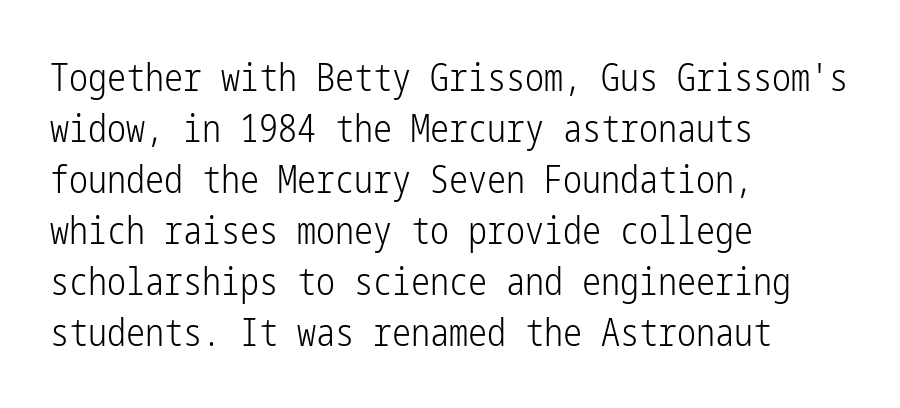
The face looks like a standard text weight, possibly lighter. Every stem runs plumb, perpendicular to the baseline. Quick note: underline off. This rendering employs a face without finishing strokes, i.e., a sans-serif. Caption: multi-line text, flush left, ragged right. Regarding leading, the lines here are spaced in the standard way.
